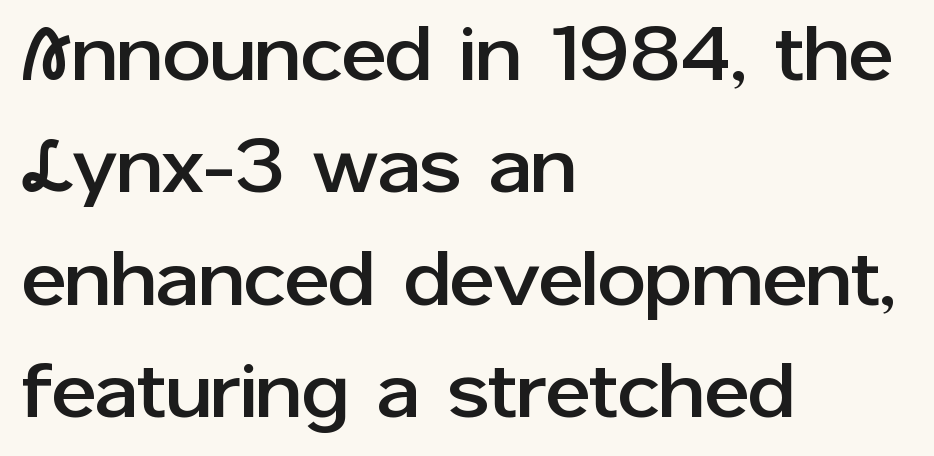
Q: Is the text italic (slanted)? A: No, it is upright.
Q: Is the typeface a serif or a sans-serif typeface? A: Sans-serif.
Q: Is the text underlined? A: No.
Q: How is the paragraph aligned? A: Left-aligned.
Q: Is the spacing between letters normal or unusually wide? A: Normal.
Q: Is the spacing between lines tight, normal or loose? A: Normal.
Q: Width (condensed, normal, or wide)? A: Normal.
Q: Stroke contrast? A: Low.
Q: x-height? A: Medium.
Q: Monospaced? A: No.
